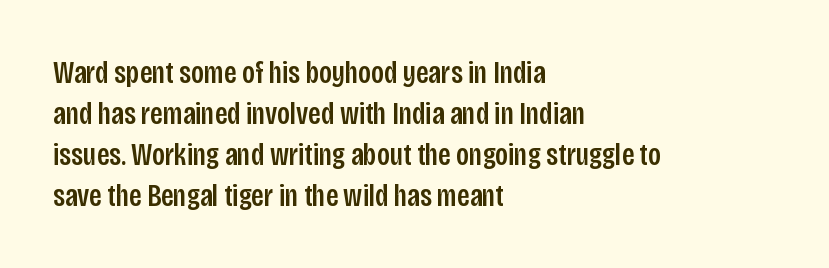
{"serif": "no", "italic": "no", "width": "condensed", "stroke_contrast": "low", "x_height": "large", "monospaced": "no", "underline": "no", "align": "left", "line_spacing": "normal", "line_spacing_ratio": 1.28, "letter_spacing": "normal", "letter_spacing_em": 0.0, "glyph_px": 32}
